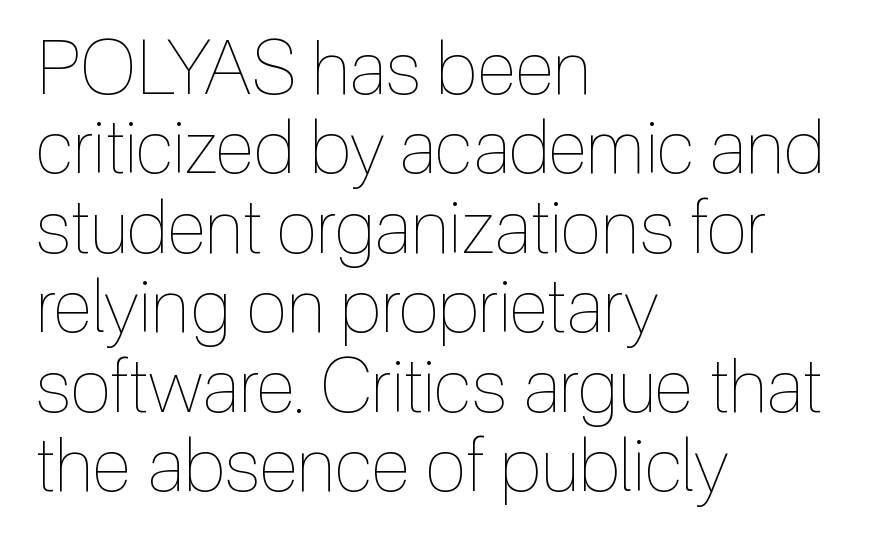
{"italic": "no", "bold": "no", "weight": "thin", "width": "condensed", "x_height": "medium", "monospaced": "no", "underline": "no", "align": "left", "line_spacing": "tight", "line_spacing_ratio": 1.06, "letter_spacing": "normal", "letter_spacing_em": 0.0, "glyph_px": 75}
